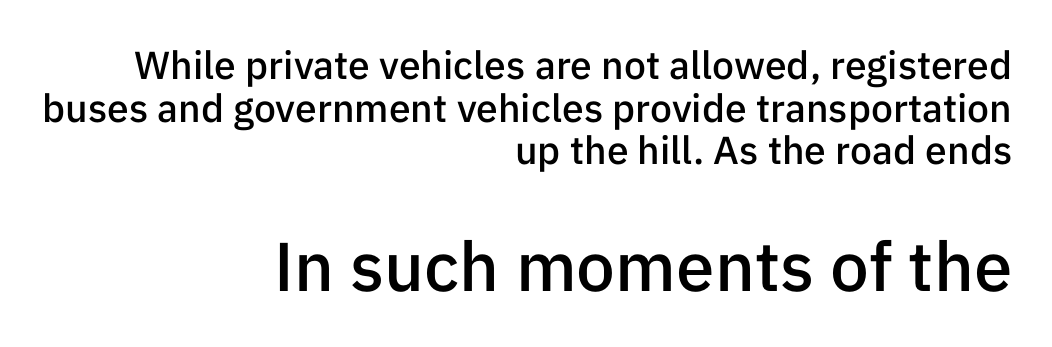
The image shows 69 px semibold sans-serif type, upright; set right-aligned, tight line spacing (1.09x), normal letter spacing, not underlined; the second (bottom) block is 1.77x larger; low stroke contrast and a medium x-height.
